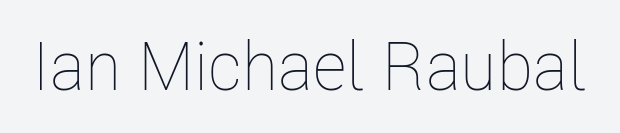
{"italic": "no", "bold": "no", "weight": "thin", "width": "condensed", "stroke_contrast": "low", "x_height": "medium", "monospaced": "no", "underline": "no", "letter_spacing": "normal", "letter_spacing_em": 0.0, "glyph_px": 68}
